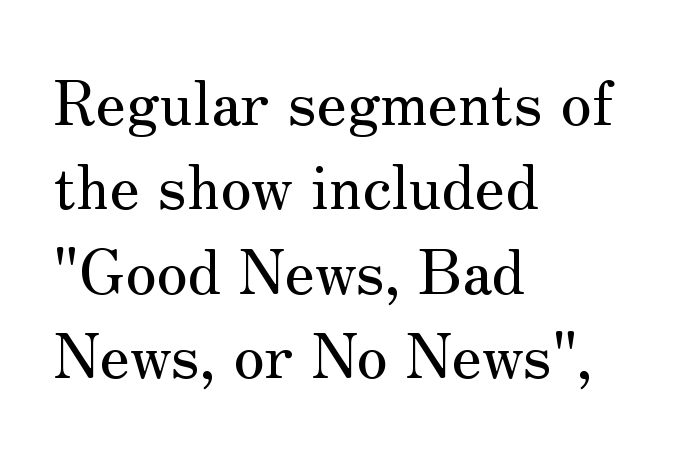
{"serif": "yes", "italic": "no", "width": "normal", "stroke_contrast": "medium", "x_height": "small", "monospaced": "no", "underline": "no", "align": "left", "line_spacing": "normal", "line_spacing_ratio": 1.36, "letter_spacing": "normal", "letter_spacing_em": 0.0, "glyph_px": 62}
